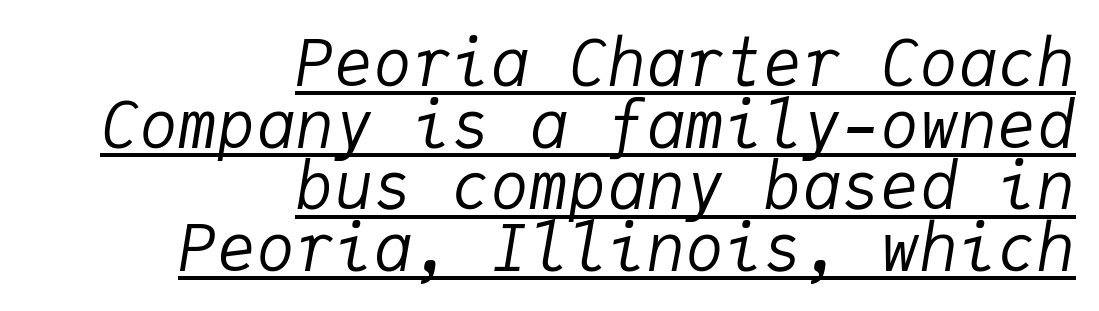
The image shows 65 px regular-weight type, italic (leaning right), monospaced; set right-aligned, tight line spacing (0.95x), normal letter spacing, underlined; low stroke contrast and a medium x-height.
